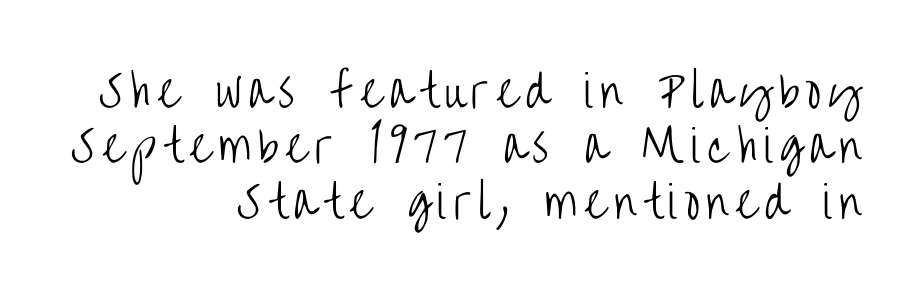
{"serif": "no", "italic": "no", "bold": "no", "weight": "light", "width": "condensed", "stroke_contrast": "low", "x_height": "large", "monospaced": "no", "underline": "no", "align": "right", "line_spacing": "normal", "line_spacing_ratio": 1.26, "glyph_px": 44}
